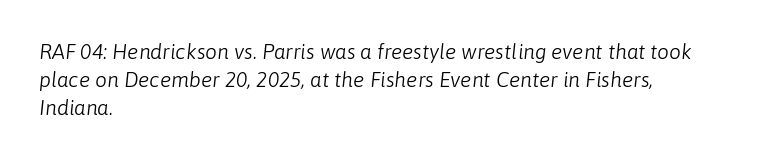
{"italic": "yes", "lean": "right", "slant_degrees": 6, "bold": "no", "underline": "no", "align": "left", "line_spacing": "normal", "line_spacing_ratio": 1.33, "letter_spacing": "normal", "letter_spacing_em": 0.0, "glyph_px": 21}
